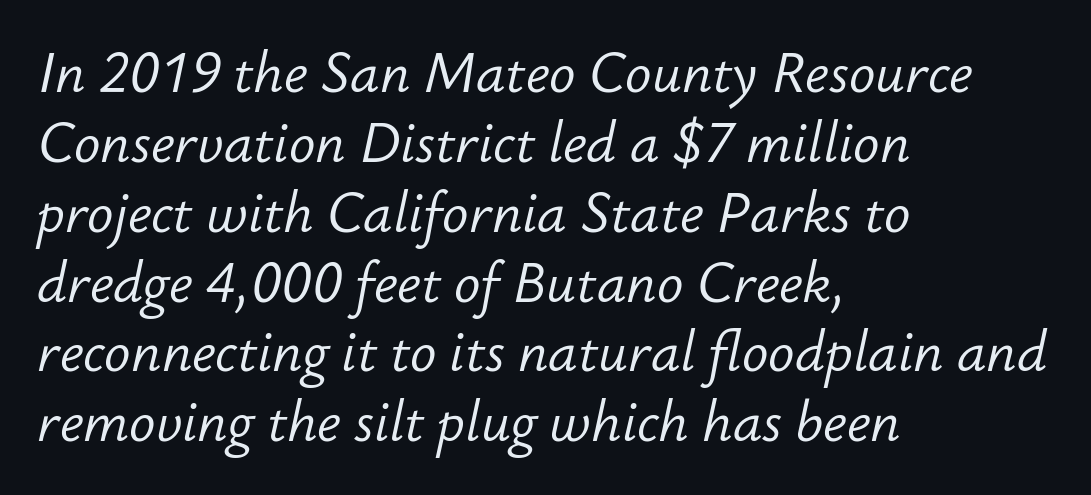
{"italic": "yes", "lean": "right", "slant_degrees": 12, "bold": "no", "weight": "light", "width": "normal", "stroke_contrast": "low", "x_height": "small", "monospaced": "no", "underline": "no", "align": "left", "line_spacing": "normal", "line_spacing_ratio": 1.27, "letter_spacing": "normal", "letter_spacing_em": 0.0, "glyph_px": 55}
